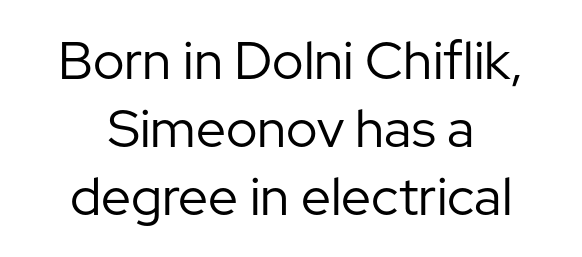
No word sits above an underline. Compared with typical paragraphs, the rows here are spaced about the same. Notice how the stems are strictly vertical — no italics here. Nothing sits at the stroke ends, so this counts as sans-serif. These lines are rendered in a variable-pitch font. The gaps between neighbouring characters are ordinary and unremarkable.
